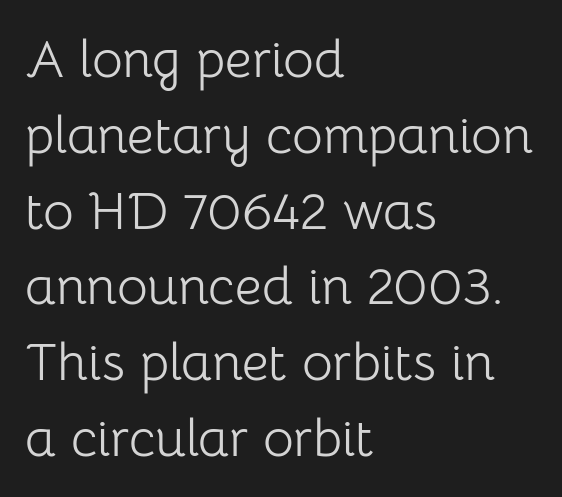
{"serif": "no", "italic": "no", "bold": "no", "weight": "light", "width": "normal", "stroke_contrast": "low", "x_height": "medium", "monospaced": "no", "underline": "no", "align": "left", "line_spacing": "normal", "line_spacing_ratio": 1.43, "letter_spacing": "normal", "letter_spacing_em": 0.0, "glyph_px": 53}
